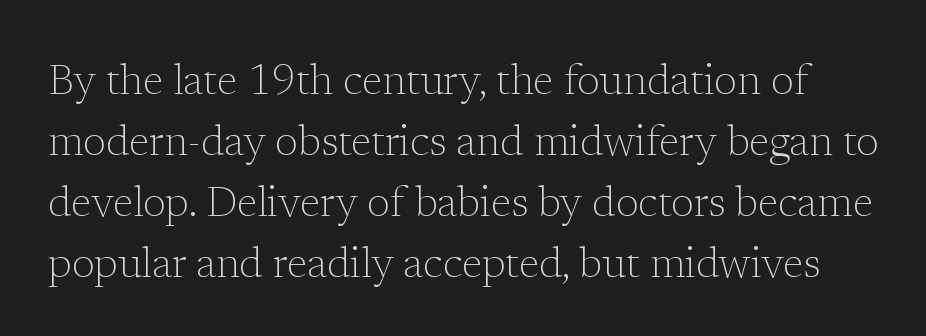
The image shows 42 px light serif type, upright; set normal line spacing (1.45x), normal letter spacing, not underlined; low stroke contrast and a medium x-height.
